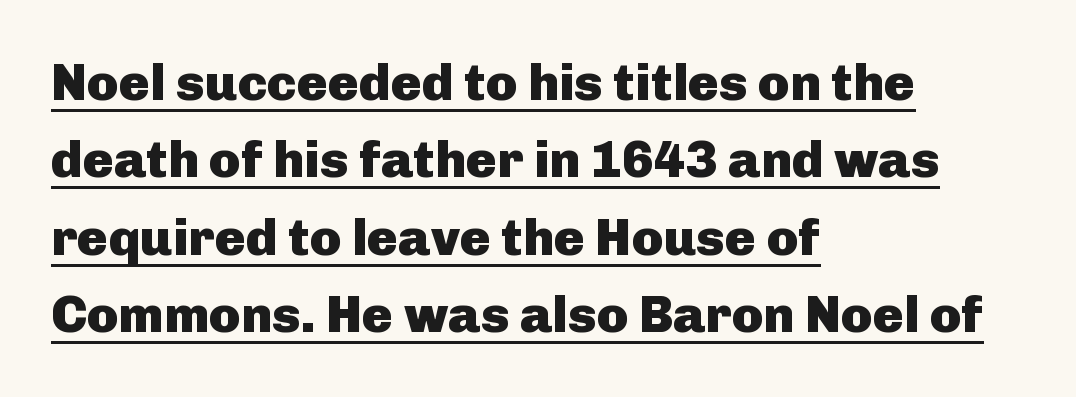
Q: Is the text bold? A: Yes.
Q: Is the text italic (slanted)? A: No, it is upright.
Q: Is the typeface a serif or a sans-serif typeface? A: Sans-serif.
Q: Is the text underlined? A: Yes.
Q: How is the paragraph aligned? A: Left-aligned.
Q: Is the spacing between letters normal or unusually wide? A: Normal.
Q: Is the spacing between lines tight, normal or loose? A: Normal.
Q: Width (condensed, normal, or wide)? A: Normal.
Q: Stroke contrast? A: Low.
Q: x-height? A: Medium.
Q: Monospaced? A: No.
